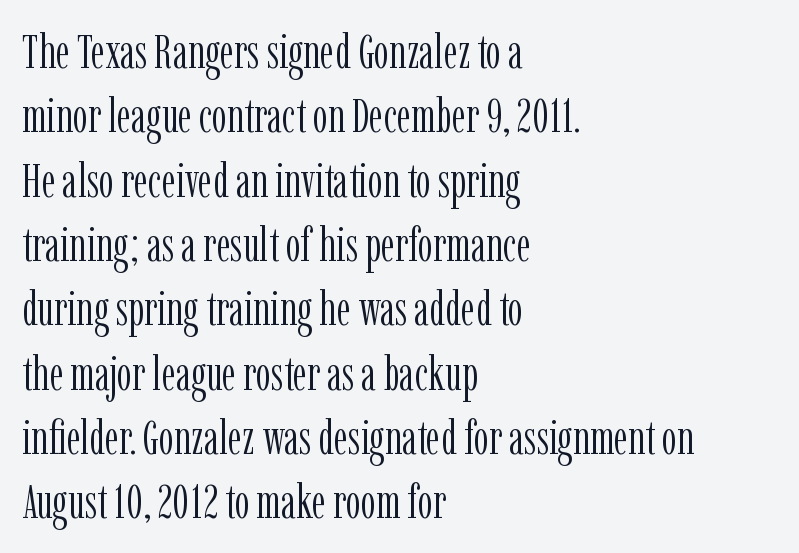
The image shows 48 px light, condensed serif type, upright; set left-aligned, normal line spacing (1.34x), normal letter spacing, not underlined; low stroke contrast and a medium x-height.
